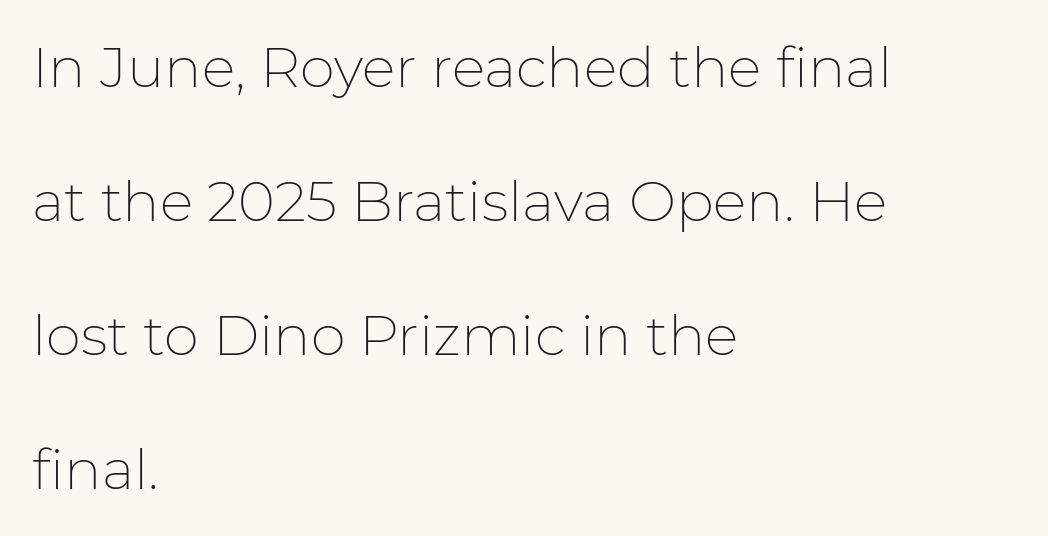
Nope, not italic — everything's standing straight. Heft: none added — not bold. These lines are set flush left with a ragged right edge. You could not count columns in this text — the font is proportionally spaced.
